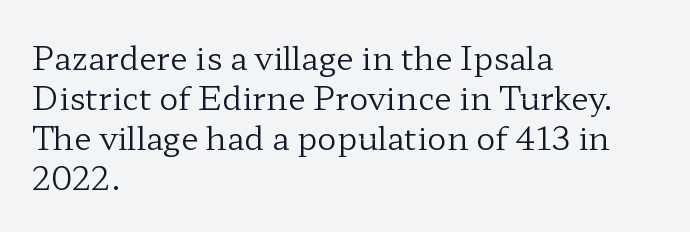
The image shows 32 px regular-weight, wide serif type, upright; set left-aligned, normal line spacing (1.25x), normal letter spacing, not underlined; low stroke contrast and a medium x-height.
